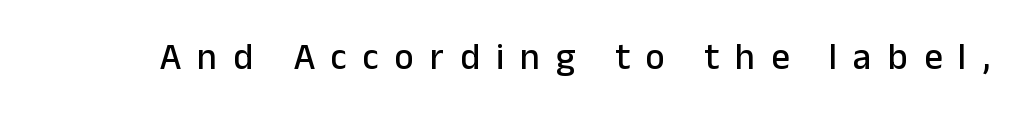
Q: Is the text italic (slanted)? A: No, it is upright.
Q: Is the typeface a serif or a sans-serif typeface? A: Sans-serif.
Q: Is the text underlined? A: No.
Q: Is the spacing between letters normal or unusually wide? A: Unusually wide.
Q: Width (condensed, normal, or wide)? A: Normal.
Q: Stroke contrast? A: Low.
Q: x-height? A: Medium.
Q: Monospaced? A: No.
